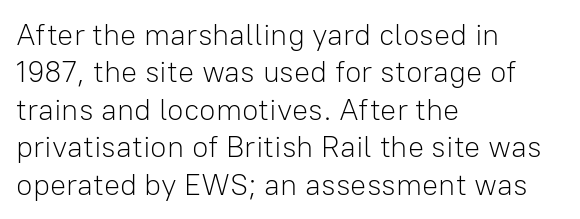
The image shows 30 px light sans-serif type, upright; set left-aligned, normal line spacing (1.25x), normal letter spacing, not underlined; low stroke contrast and a medium x-height.
